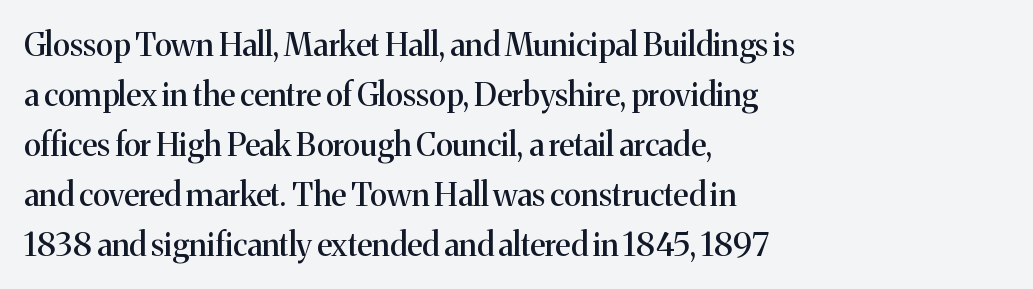
The image shows 32 px serif type, upright; set left-aligned, normal line spacing (1.56x), normal letter spacing, not underlined; medium stroke contrast and a medium x-height.
